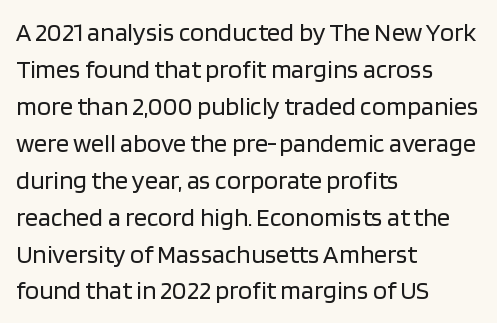
The image shows 26 px text type, upright; set left-aligned, normal line spacing (1.42x), normal letter spacing, not underlined.
